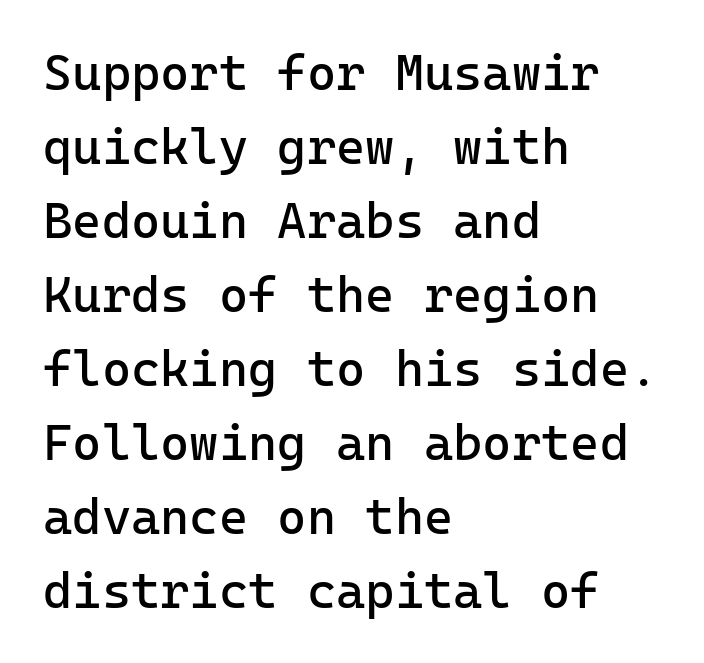
Each word holds together tightly as a unit, with standard inter-letter gaps. The rendering anchors every line to the left-hand side. In terms of leading, this rendering sits right in the middle. Posture: upright roman.
